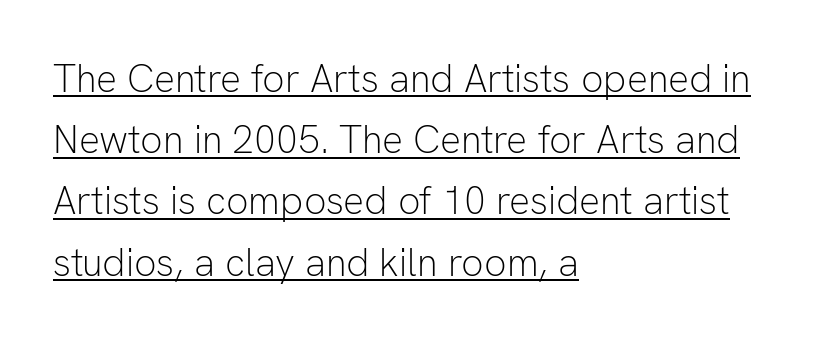
Q: Is the text bold? A: No.
Q: Is the text italic (slanted)? A: No, it is upright.
Q: Is the typeface a serif or a sans-serif typeface? A: Sans-serif.
Q: Is the text underlined? A: Yes.
Q: How is the paragraph aligned? A: Left-aligned.
Q: Is the spacing between letters normal or unusually wide? A: Normal.
Q: Is the spacing between lines tight, normal or loose? A: Normal.
Q: Width (condensed, normal, or wide)? A: Normal.
Q: Stroke contrast? A: Low.
Q: x-height? A: Medium.
Q: Monospaced? A: No.
